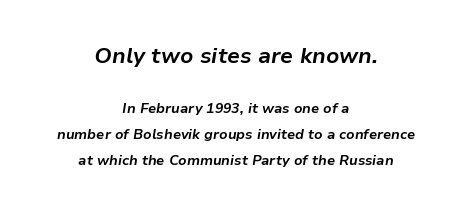
The designer gave the opening block more size than the closing block. You could call the tracking neutral — neither tight nor loose. Rule under the text: the space is simply empty. When letters slant like this, we call the style italic.
